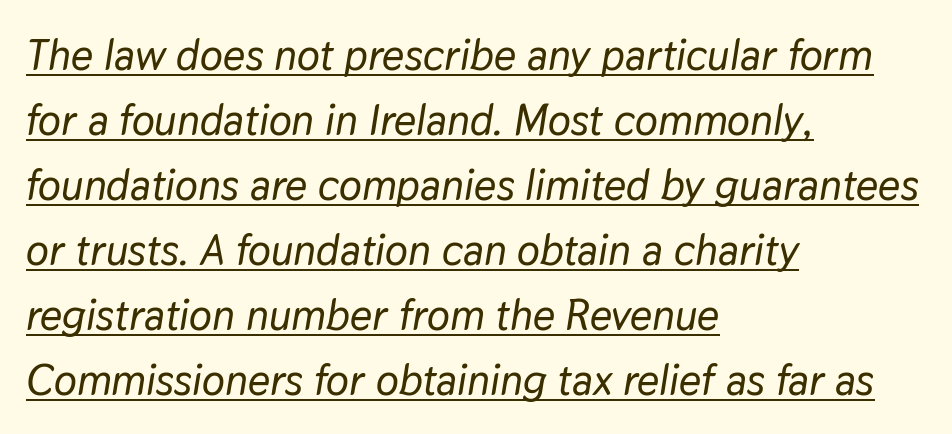
The image shows 43 px text type, italic (leaning right); set left-aligned, normal line spacing (1.51x), normal letter spacing, underlined; low stroke contrast and a medium x-height.
